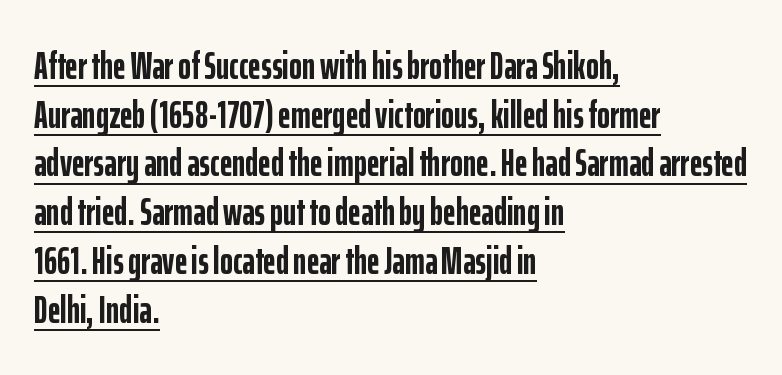
Each letter keeps its own natural width here, so spacing adapts to shape. The typesetter chose a ragged-right arrangement here. Interline gaps are of average width in this sample. Vertical strokes here are truly vertical.
